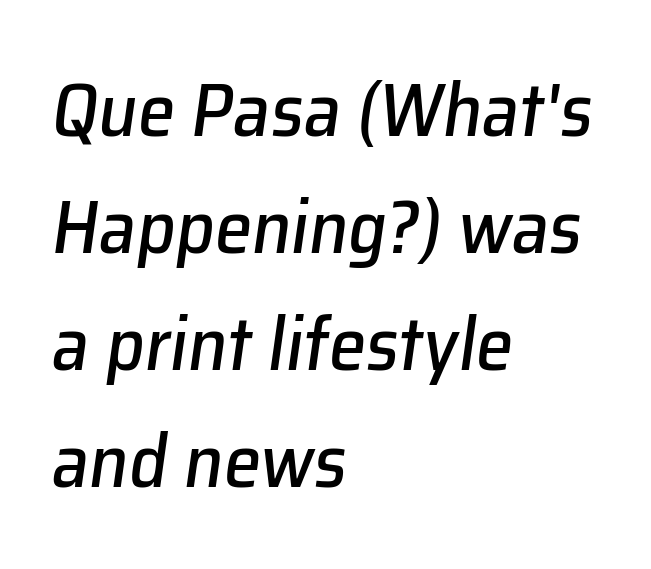
{"italic": "yes", "lean": "right", "slant_degrees": 8, "width": "normal", "stroke_contrast": "low", "x_height": "medium", "monospaced": "no", "underline": "no", "align": "left", "line_spacing": "normal", "line_spacing_ratio": 1.56, "letter_spacing": "normal", "letter_spacing_em": 0.0, "glyph_px": 75}
